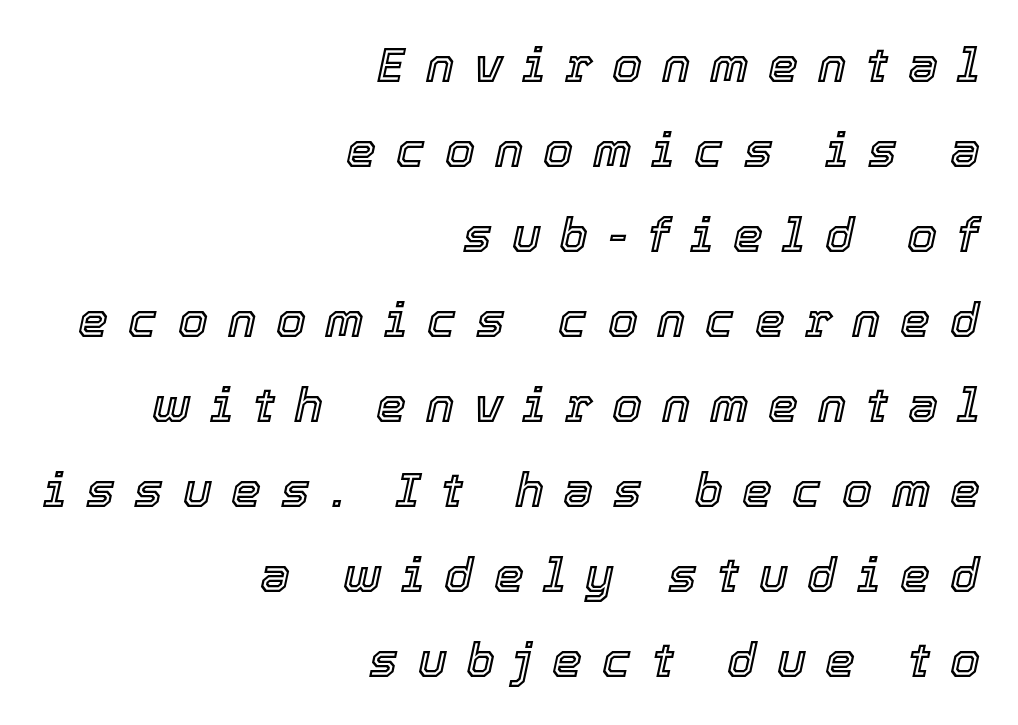
Plain, unruled lines of type. Tracking here is generous; glyphs stand well apart from one another. Leftover space on each line is placed entirely before the opening word. Do the characters align in a grid? No, the font is proportional.
